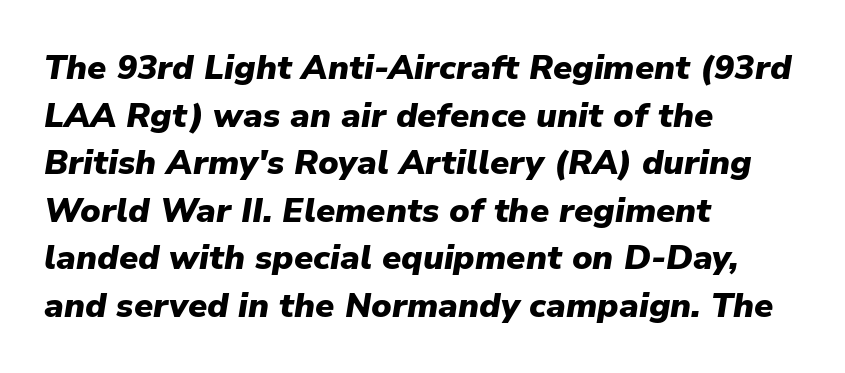
Q: Is the text bold? A: Yes.
Q: Is the text italic (slanted)? A: Yes, it leans right by about 9 degrees.
Q: Is the text underlined? A: No.
Q: How is the paragraph aligned? A: Left-aligned.
Q: Is the spacing between letters normal or unusually wide? A: Normal.
Q: Is the spacing between lines tight, normal or loose? A: Normal.
Q: Width (condensed, normal, or wide)? A: Normal.
Q: Stroke contrast? A: Low.
Q: x-height? A: Medium.
Q: Monospaced? A: No.
